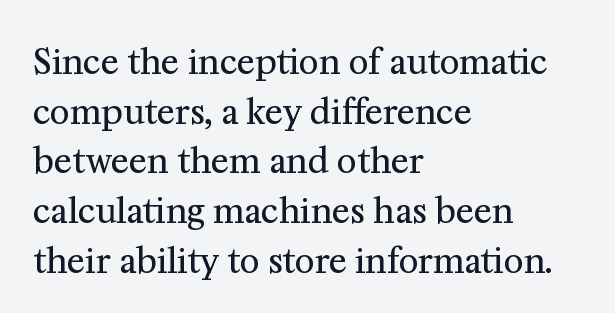
Q: Is the text bold? A: No.
Q: Is the text italic (slanted)? A: No, it is upright.
Q: Is the typeface a serif or a sans-serif typeface? A: Serif.
Q: Is the text underlined? A: No.
Q: How is the paragraph aligned? A: Left-aligned.
Q: Is the spacing between letters normal or unusually wide? A: Normal.
Q: Is the spacing between lines tight, normal or loose? A: Normal.
Q: Width (condensed, normal, or wide)? A: Normal.
Q: Stroke contrast? A: Medium.
Q: x-height? A: Medium.
Q: Monospaced? A: No.
